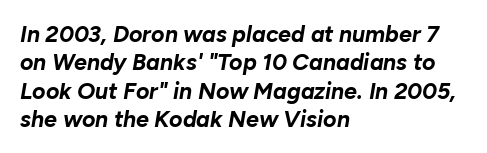
{"italic": "yes", "lean": "right", "slant_degrees": 10, "bold": "yes", "underline": "no", "align": "left", "line_spacing_ratio": 1.23, "letter_spacing": "normal", "letter_spacing_em": 0.0, "glyph_px": 23}
